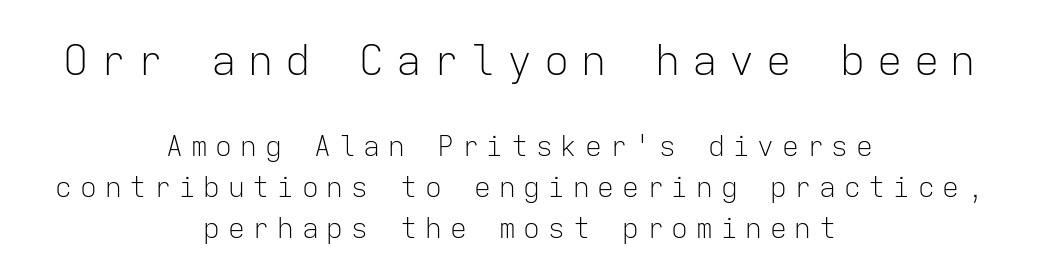
Q: Is the text bold? A: No.
Q: Is the text italic (slanted)? A: No, it is upright.
Q: Is the typeface a serif or a sans-serif typeface? A: Sans-serif.
Q: Is the text underlined? A: No.
Q: How is the paragraph aligned? A: Centered.
Q: Is the spacing between letters normal or unusually wide? A: Unusually wide.
Q: Is the spacing between lines tight, normal or loose? A: Normal.
Q: Which block of text is set in a larger size, the first (top) or the second (bottom)? A: The first (top) one.
Q: Width (condensed, normal, or wide)? A: Normal.
Q: Stroke contrast? A: Low.
Q: x-height? A: Medium.
Q: Monospaced? A: Yes.
